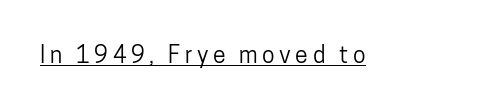
Q: Is the text italic (slanted)? A: No, it is upright.
Q: Is the text underlined? A: Yes.
Q: Is the spacing between letters normal or unusually wide? A: Unusually wide.
